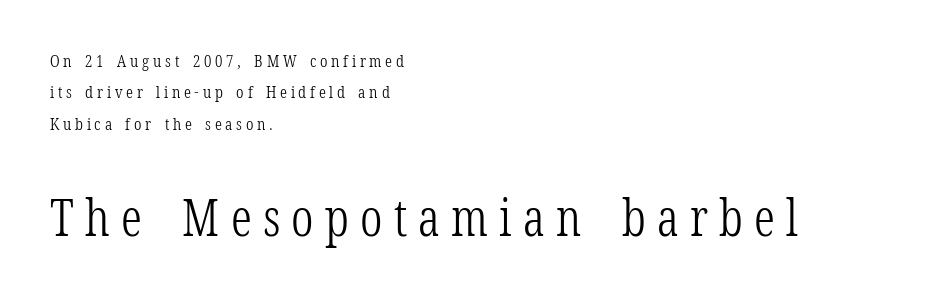
Q: Is the text bold? A: No.
Q: Is the text italic (slanted)? A: No, it is upright.
Q: Is the typeface a serif or a sans-serif typeface? A: Serif.
Q: Is the text underlined? A: No.
Q: How is the paragraph aligned? A: Left-aligned.
Q: Is the spacing between letters normal or unusually wide? A: Unusually wide.
Q: Which block of text is set in a larger size, the first (top) or the second (bottom)? A: The second (bottom) one.
Q: Width (condensed, normal, or wide)? A: Condensed.
Q: Stroke contrast? A: Low.
Q: x-height? A: Medium.
Q: Monospaced? A: No.
